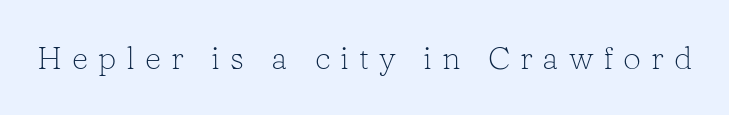
Weight class: somewhere from thin through regular. No word sits above an underline. Old-style or modern, the face here clearly has serifs. The letters are spread apart with noticeably loose tracking.
